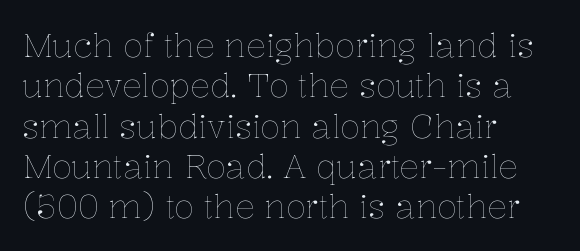
The image shows 33 px thin type, upright; set left-aligned, line spacing 1.22x, normal letter spacing, not underlined; low stroke contrast and a medium x-height.
